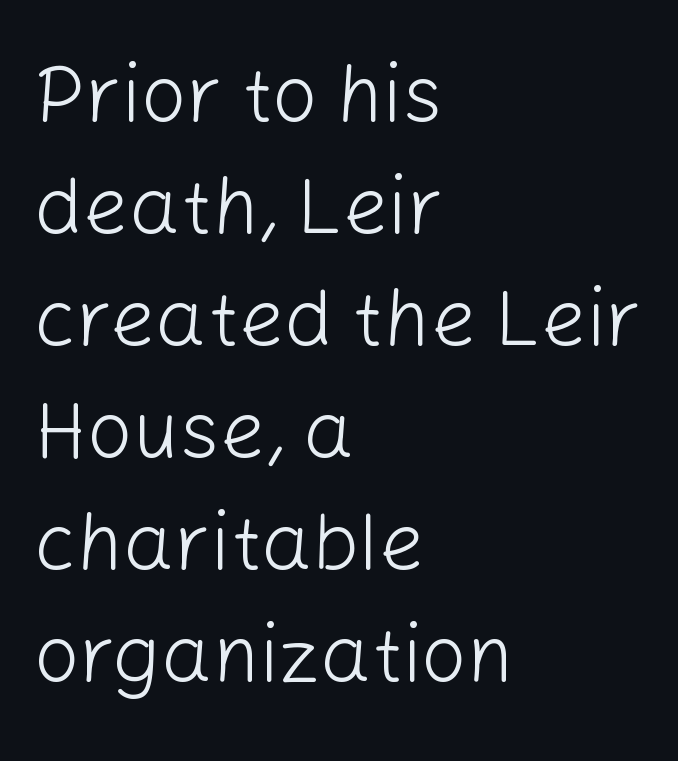
Q: Is the text bold? A: No.
Q: Is the text italic (slanted)? A: No, it is upright.
Q: Is the typeface a serif or a sans-serif typeface? A: Sans-serif.
Q: Is the text underlined? A: No.
Q: How is the paragraph aligned? A: Left-aligned.
Q: Is the spacing between letters normal or unusually wide? A: Normal.
Q: Is the spacing between lines tight, normal or loose? A: Normal.
Q: Width (condensed, normal, or wide)? A: Normal.
Q: Stroke contrast? A: Low.
Q: x-height? A: Medium.
Q: Monospaced? A: No.
